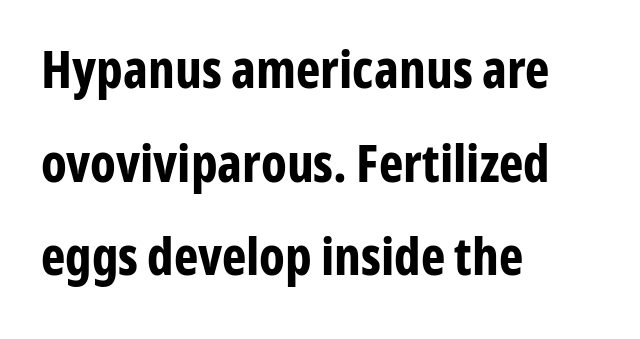
Each letter keeps its own natural width here, so spacing adapts to shape. Underlining? Definitely not there. Plenty of ink on the page — the face is bold. The type is set solid horizontally, with unmodified tracking.
